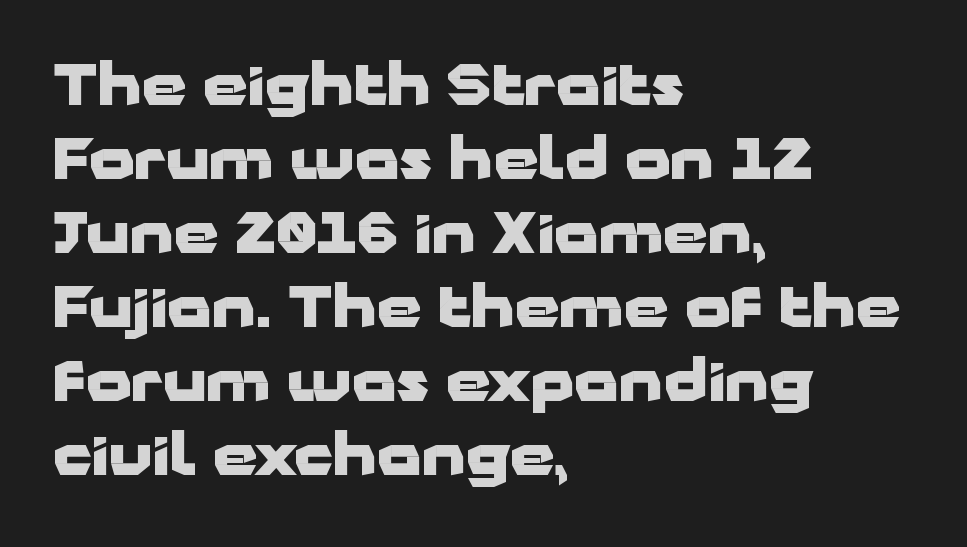
The image shows 57 px heavy, wide sans-serif type, upright; set left-aligned, normal line spacing (1.3x), normal letter spacing, not underlined; low stroke contrast and a medium x-height.
